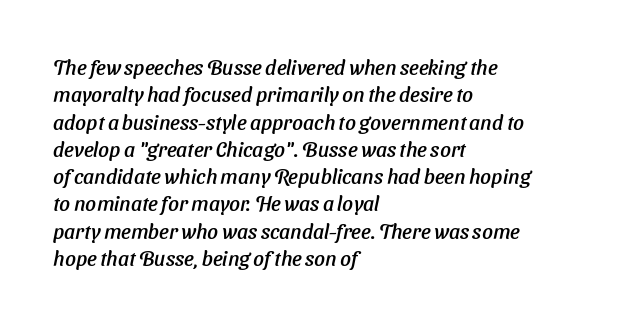
Any mark beneath the type? The region is blank. The vertical gap from one line to the next is medium. Compared with typical body copy, the letter spacing here is the same. The compositor pushed each line to the left boundary.
